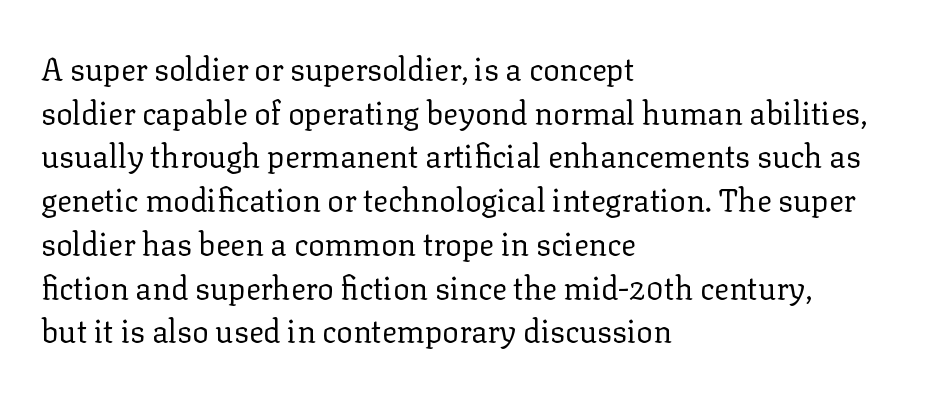
{"serif": "yes", "italic": "no", "bold": "no", "weight": "regular", "width": "normal", "stroke_contrast": "low", "x_height": "medium", "monospaced": "no", "underline": "no", "align": "left", "line_spacing": "normal", "line_spacing_ratio": 1.41, "letter_spacing": "normal", "letter_spacing_em": 0.0, "glyph_px": 31}
